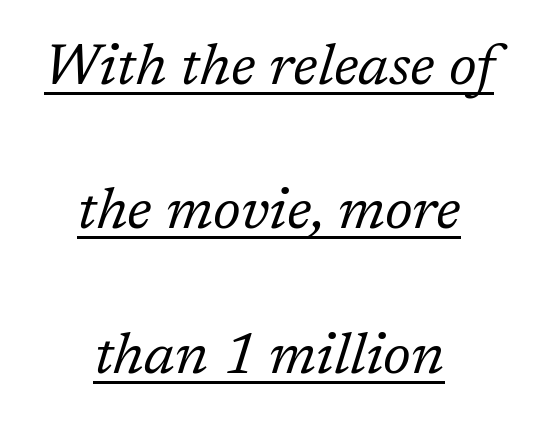
The image shows 58 px regular-weight serif type, italic (leaning right); set centered, loose line spacing (2.49x), normal letter spacing, underlined; low stroke contrast and a medium x-height.
